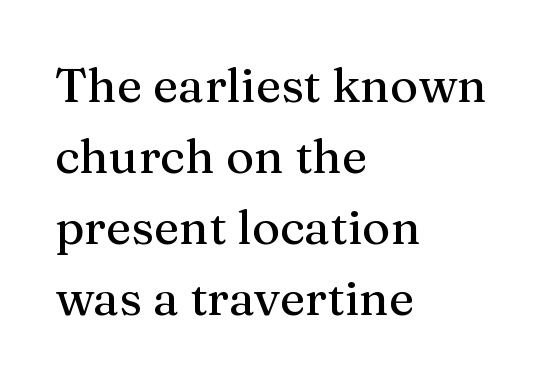
The image shows 48 px serif type, upright; set left-aligned, normal line spacing (1.48x), normal letter spacing, not underlined; medium stroke contrast and a medium x-height.
